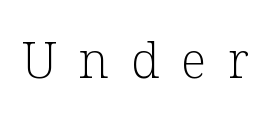
{"serif": "yes", "italic": "no", "bold": "no", "weight": "light", "width": "normal", "stroke_contrast": "low", "x_height": "medium", "monospaced": "no", "underline": "no", "letter_spacing": "wide", "letter_spacing_em": 0.43, "glyph_px": 50}
